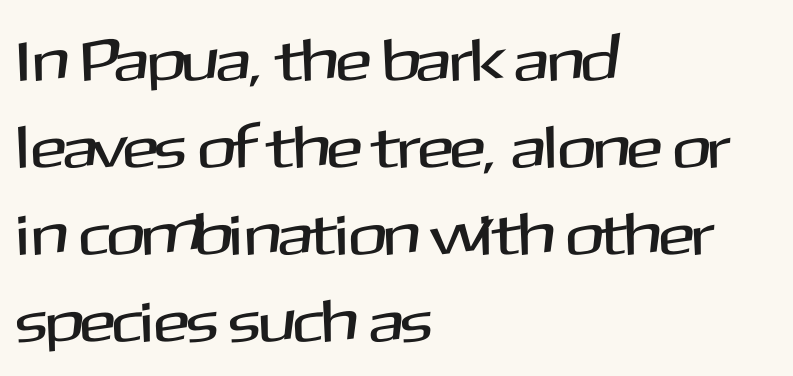
Q: Is the text italic (slanted)? A: No, it is upright.
Q: Is the typeface a serif or a sans-serif typeface? A: Sans-serif.
Q: Is the text underlined? A: No.
Q: How is the paragraph aligned? A: Left-aligned.
Q: Is the spacing between letters normal or unusually wide? A: Normal.
Q: Is the spacing between lines tight, normal or loose? A: Normal.
Q: Width (condensed, normal, or wide)? A: Normal.
Q: Stroke contrast? A: Medium.
Q: x-height? A: Medium.
Q: Monospaced? A: No.
